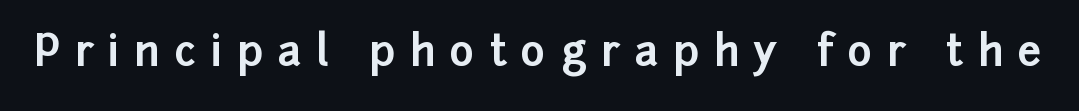
The image shows 42 px bold sans-serif type, upright; set unusually wide letter spacing (+0.35 em), not underlined; low stroke contrast and a medium x-height.
